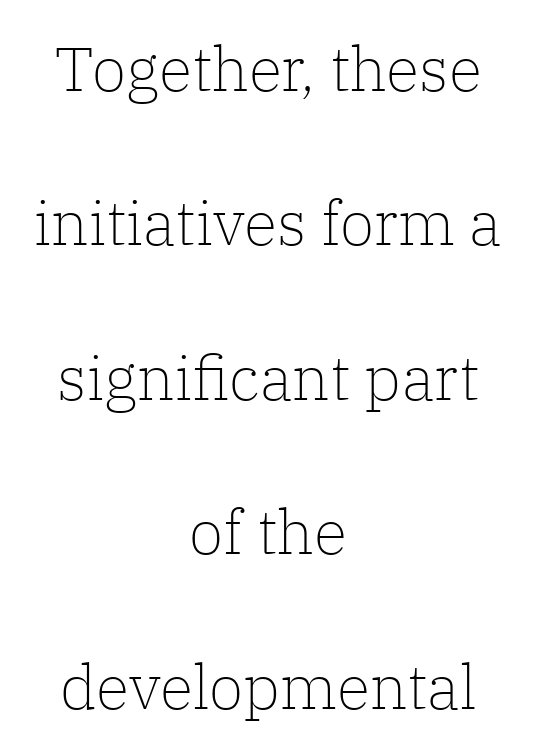
{"serif": "yes", "italic": "no", "bold": "no", "weight": "light", "width": "normal", "stroke_contrast": "low", "x_height": "medium", "monospaced": "no", "underline": "no", "align": "center", "line_spacing": "loose", "line_spacing_ratio": 2.49, "letter_spacing": "normal", "letter_spacing_em": 0.0, "glyph_px": 62}
